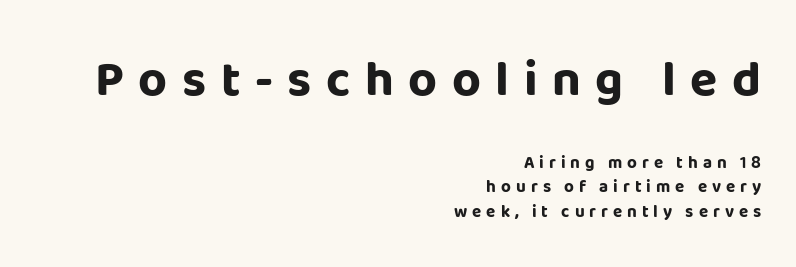
Regular leading. How are the letters spaced? Widely, with obvious added tracking. The passage shown is emphatically bold. A typesetter would call this proportional, since set widths differ per character.
